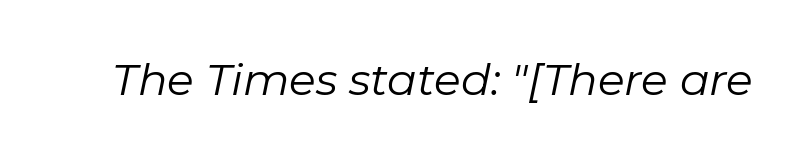
Q: Is the text bold? A: No.
Q: Is the text italic (slanted)? A: Yes, it leans right by about 11 degrees.
Q: Is the text underlined? A: No.
Q: Is the spacing between letters normal or unusually wide? A: Normal.
Q: Width (condensed, normal, or wide)? A: Normal.
Q: Stroke contrast? A: Low.
Q: x-height? A: Medium.
Q: Monospaced? A: No.
